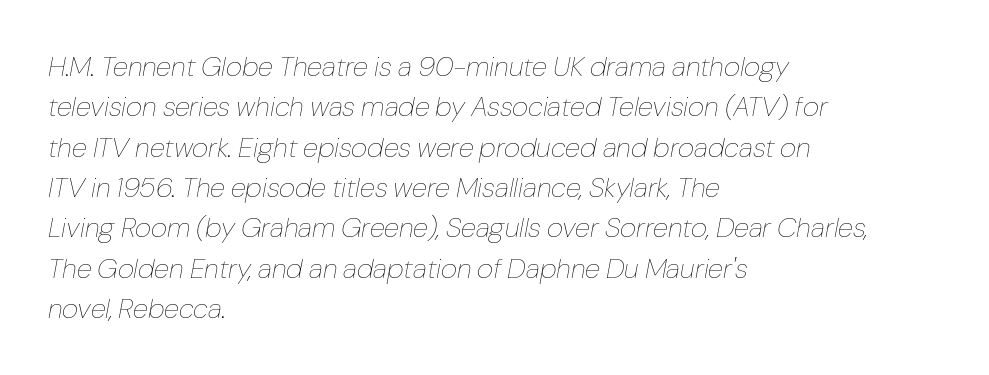
Q: Is the text bold? A: No.
Q: Is the text italic (slanted)? A: Yes, it leans right by about 10 degrees.
Q: Is the text underlined? A: No.
Q: How is the paragraph aligned? A: Left-aligned.
Q: Is the spacing between letters normal or unusually wide? A: Normal.
Q: Is the spacing between lines tight, normal or loose? A: Normal.
Q: Width (condensed, normal, or wide)? A: Normal.
Q: Stroke contrast? A: Low.
Q: x-height? A: Medium.
Q: Monospaced? A: No.
